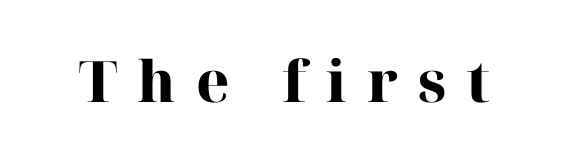
The image shows 57 px heavy serif type, upright; set unusually wide letter spacing (+0.35 em), not underlined; high stroke contrast and a medium x-height.
